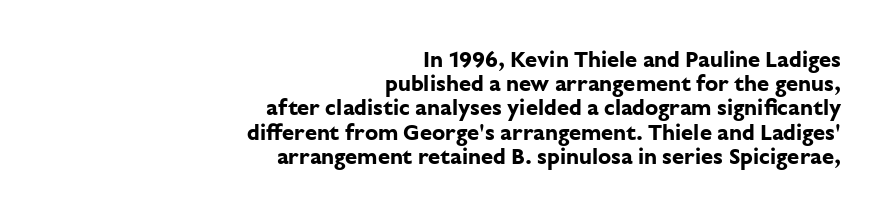
The image shows 22 px bold type, upright; set right-aligned, tight line spacing (1.1x), normal letter spacing, not underlined.
